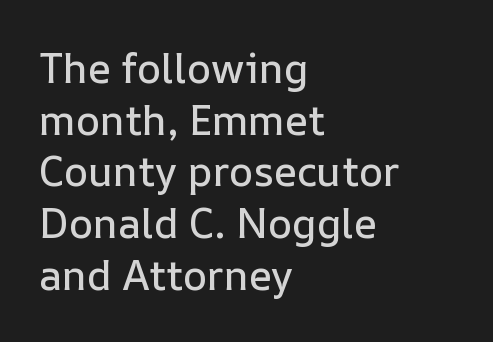
A typesetter would mark this as roman, not italic. Short note: letters normally spaced. The strip under each line holds only bare page. Which margin do the lines hug? The left one — the right edge is uneven.
